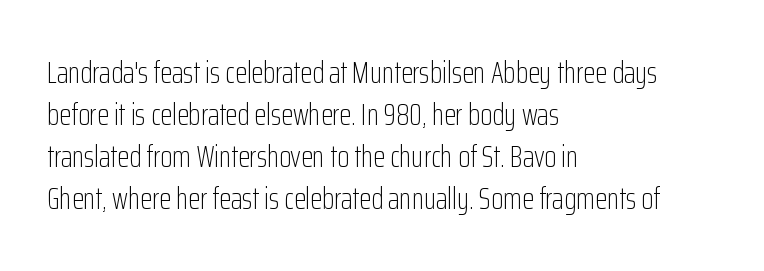
{"serif": "no", "italic": "no", "bold": "no", "weight": "light", "width": "condensed", "stroke_contrast": "low", "x_height": "medium", "monospaced": "no", "underline": "no", "align": "left", "line_spacing": "normal", "line_spacing_ratio": 1.36, "letter_spacing": "normal", "letter_spacing_em": 0.0, "glyph_px": 31}
